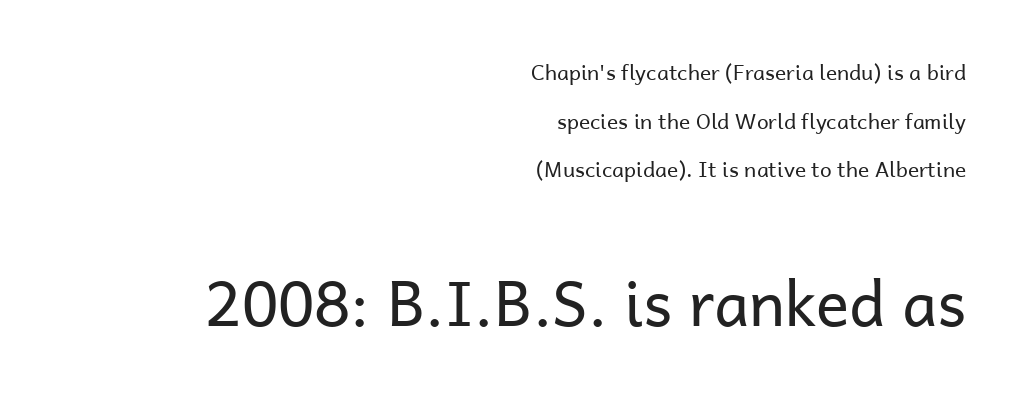
The image shows 62 px regular-weight sans-serif type, upright; set right-aligned, loose line spacing (2.32x), normal letter spacing, not underlined; the second (bottom) block is 2.95x larger; low stroke contrast and a medium x-height.
